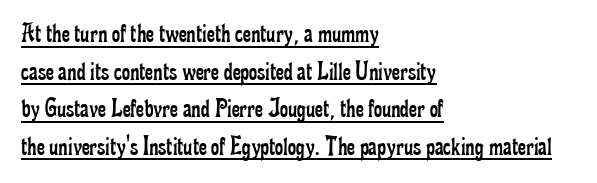
Italic? Not at all — the glyphs are vertical. Little horizontal feet cap the strokes, marking this as serif type. Each word holds together tightly as a unit, with standard inter-letter gaps. Stems and bowls with no extra thickness — not bold. A baseline rule has been typeset under these characters. The text block is weighted toward the left margin, trailing off unevenly rightward.
